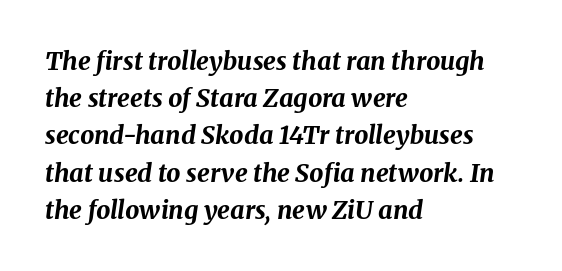
{"italic": "yes", "lean": "right", "slant_degrees": 8, "bold": "yes", "underline": "no", "align": "left", "line_spacing": "normal", "line_spacing_ratio": 1.49, "letter_spacing": "normal", "letter_spacing_em": 0.0, "glyph_px": 25}
